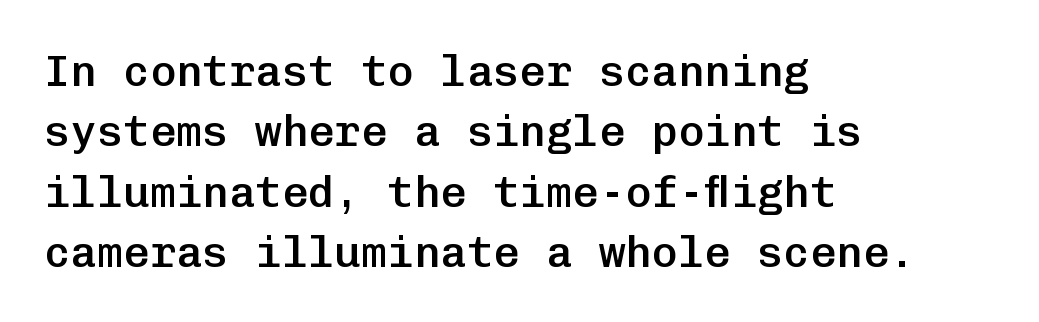
The passage shown has conventional tracking throughout. Lines of text with bare space underneath. Is the type bold? Partly — it's a semibold, heavier than regular but not fully bold. Looks like terminal output: every glyph gets an equal slot. No feet cap the strokes, marking this as sans-serif type. Quick note: not italic, upright.
